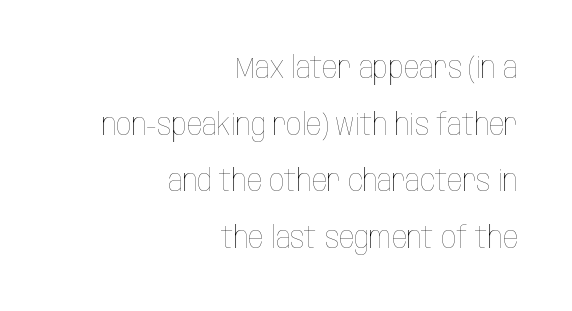
On a weight scale, this lands at 450 or below. Lines of text with bare space underneath. Here the glyphs are tracked normally, forming tight word shapes. Varying glyph widths throughout — classic text-font behaviour. Vertical strokes here are truly vertical.
